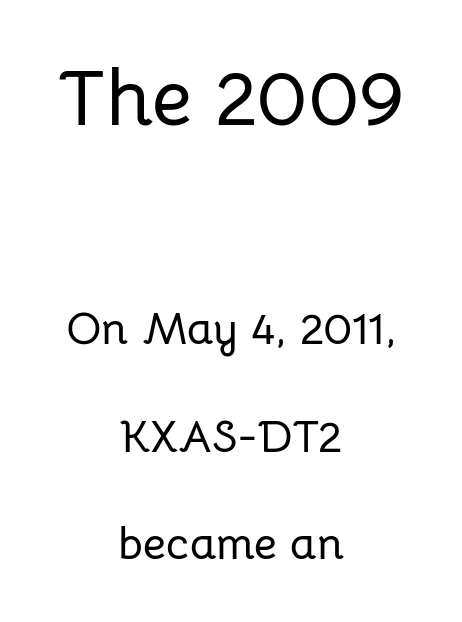
The image shows 79 px sans-serif type, upright; set centered, loose line spacing (2.39x), normal letter spacing, not underlined; the first (top) block is 1.76x larger; low stroke contrast and a medium x-height.
